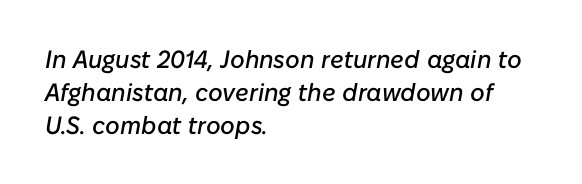
The image shows 25 px text type, italic (leaning right); set left-aligned, normal line spacing (1.32x), normal letter spacing, not underlined.
